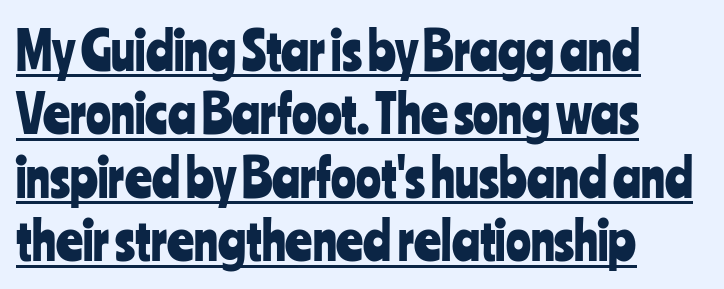
Think of a printed novel: that variable character pitch is what you see here. The face used here is a sans, in the tradition of grotesques and geometrics. The letters sit at their default tracking, neither squeezed nor spread. Teacher's note: observe the even left margin — that is flush-left alignment. Like a heading marked for emphasis, these lines bear an underscore. Ascenders rise straight up at ninety degrees.
